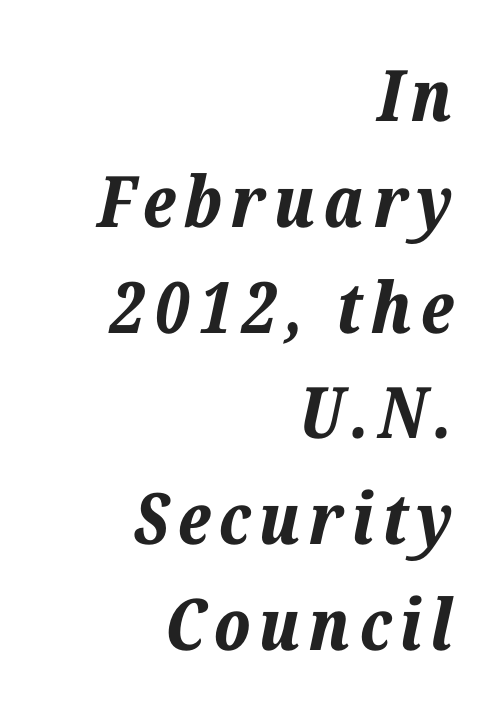
Notice how thick the strokes are: this is what a full bold looks like. The rendering uses a moderate line-height, typical for paragraphs. The paragraph shown leans on its right margin. The glyphs look as if they've been sheared to an angle.
